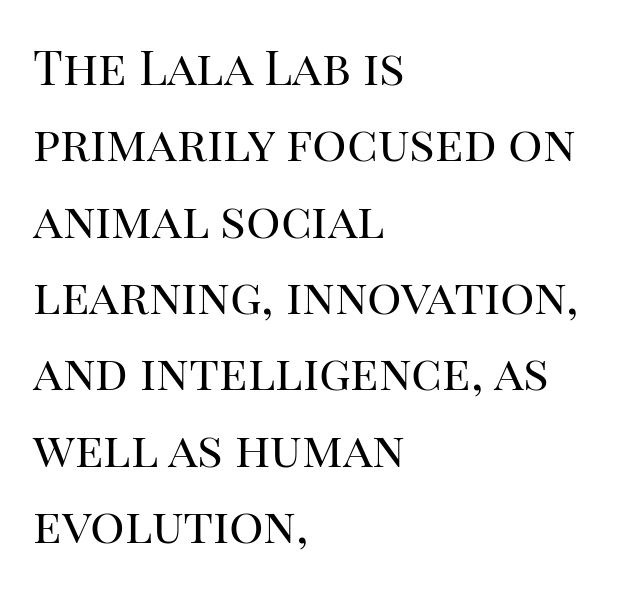
The image shows 48 px regular-weight serif type, upright; set left-aligned, normal line spacing (1.59x), normal letter spacing, not underlined; high stroke contrast and a large x-height.
